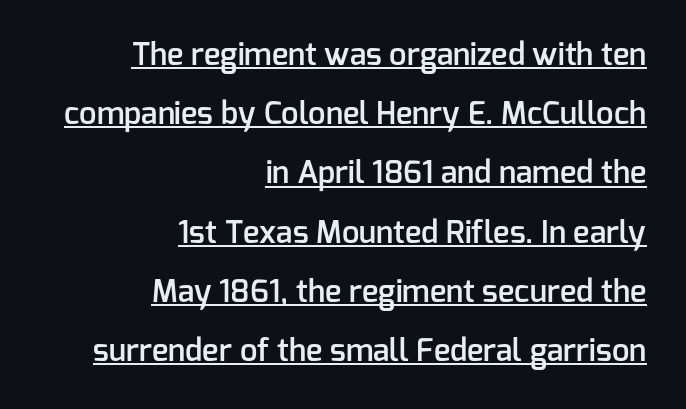
{"serif": "no", "italic": "no", "bold": "semi", "weight": "semibold", "width": "normal", "stroke_contrast": "low", "x_height": "medium", "monospaced": "no", "underline": "yes", "align": "right", "line_spacing": "loose", "line_spacing_ratio": 1.91, "letter_spacing": "normal", "letter_spacing_em": 0.0, "glyph_px": 31}
